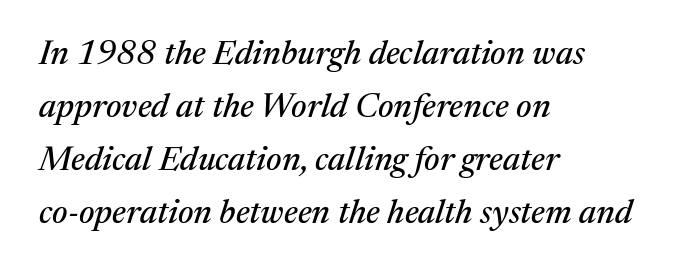
The typography opts for an oblique posture over an upright one. One-word summary of the alignment: left. The type is set solid horizontally, with unmodified tracking. A typesetter would label this face a serif. Note the varied advance widths — an 'i' is clearly narrower than an 'm'.
